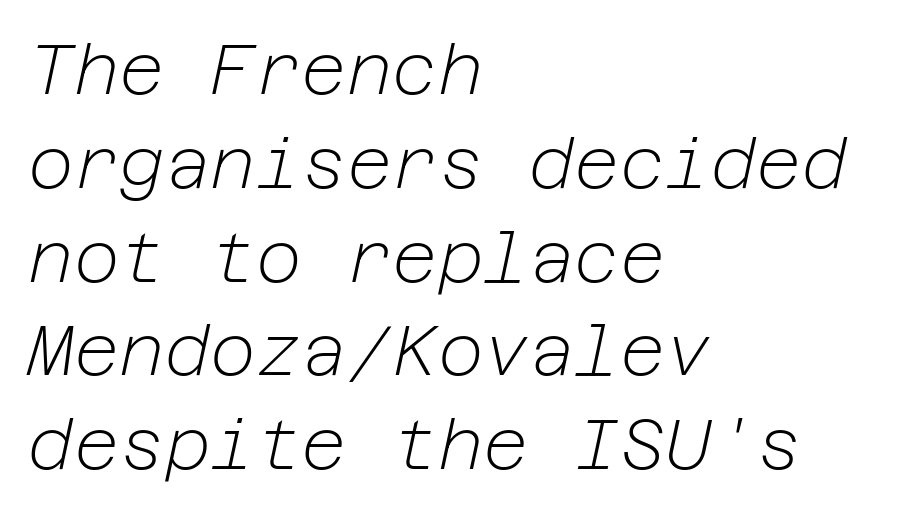
No extra ink here — the face is not bold. The rendering uses a moderate line-height, typical for paragraphs. The rag falls on the right side of this text block. The typography opts for an oblique posture over an upright one. The tracking reads as untouched default to a designer's eye.
